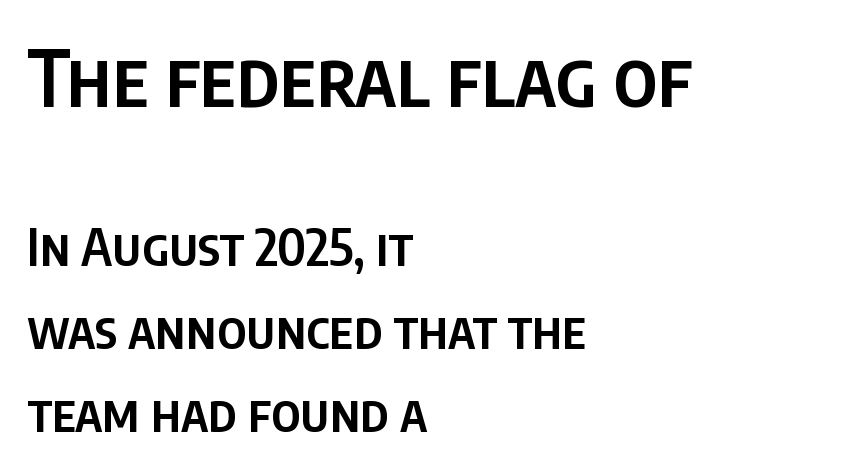
Q: Is the text bold? A: Semi-bold.
Q: Is the text italic (slanted)? A: No, it is upright.
Q: Is the typeface a serif or a sans-serif typeface? A: Sans-serif.
Q: Is the text underlined? A: No.
Q: How is the paragraph aligned? A: Left-aligned.
Q: Is the spacing between letters normal or unusually wide? A: Normal.
Q: Is the spacing between lines tight, normal or loose? A: Normal.
Q: Which block of text is set in a larger size, the first (top) or the second (bottom)? A: The first (top) one.
Q: Width (condensed, normal, or wide)? A: Condensed.
Q: Stroke contrast? A: Low.
Q: x-height? A: Large.
Q: Monospaced? A: No.
